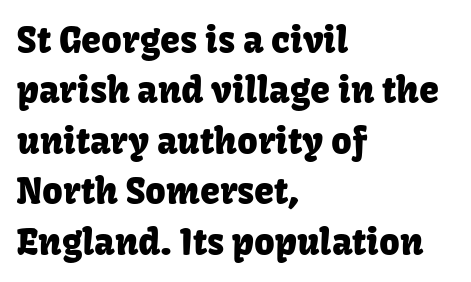
The image shows 36 px sans-serif type, upright; set left-aligned, normal line spacing (1.4x), normal letter spacing, not underlined; low stroke contrast and a medium x-height.
